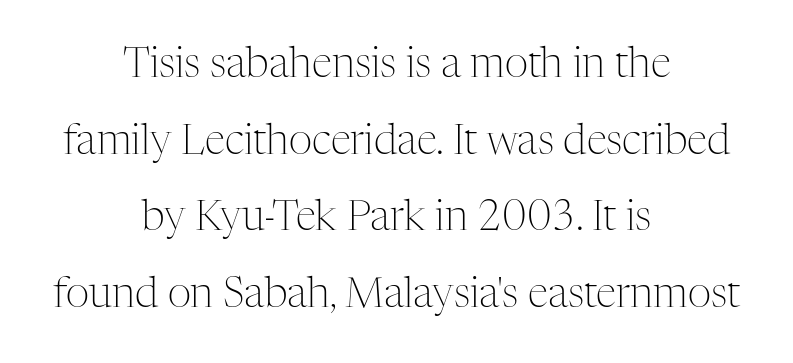
Classification — serif. Observe the ordinary spacing: letters are neighbours, not strangers. Is this a fixed-width face? No — the glyphs have proportional, varying widths. This sample uses an upright cut, with every glyph sitting square on the baseline. Horizontally, the lines are justified to the midpoint only. Each stroke keeps to a modest, everyday thickness or less.
